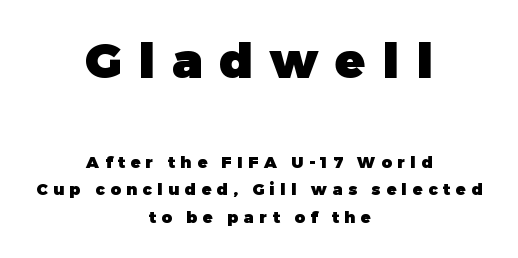
{"serif": "no", "italic": "no", "bold": "yes", "weight": "heavy", "width": "normal", "stroke_contrast": "low", "x_height": "medium", "monospaced": "no", "underline": "no", "align": "center", "line_spacing_ratio": 1.71, "letter_spacing": "wide", "letter_spacing_em": 0.35, "larger_block": "first", "size_ratio": 3.06, "glyph_px": 49}
